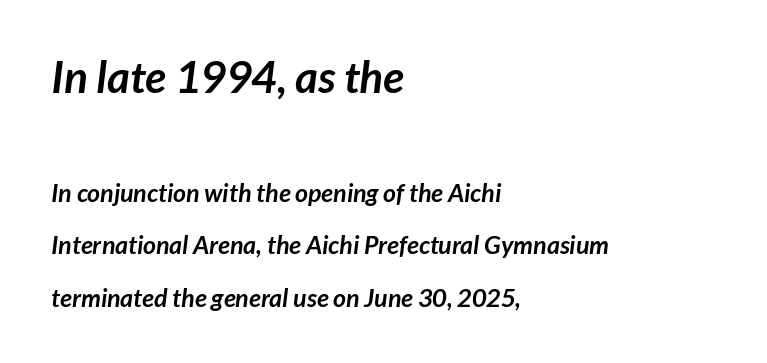
Q: Is the text bold? A: Yes.
Q: Is the typeface a serif or a sans-serif typeface? A: Sans-serif.
Q: Is the text underlined? A: No.
Q: How is the paragraph aligned? A: Left-aligned.
Q: Is the spacing between letters normal or unusually wide? A: Normal.
Q: Is the spacing between lines tight, normal or loose? A: Loose.
Q: Which block of text is set in a larger size, the first (top) or the second (bottom)? A: The first (top) one.
Q: Width (condensed, normal, or wide)? A: Normal.
Q: Stroke contrast? A: Low.
Q: x-height? A: Medium.
Q: Monospaced? A: No.
